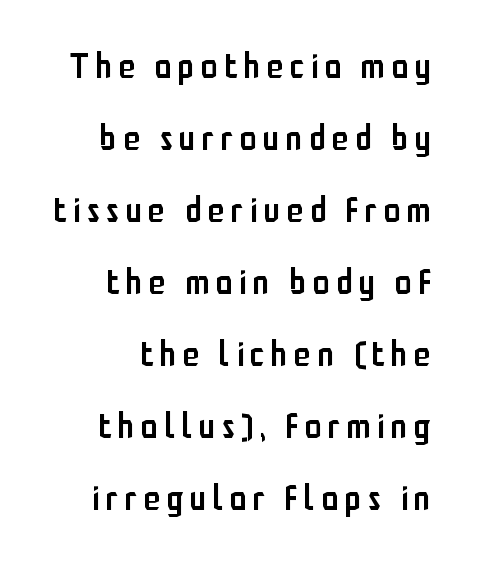
Q: Is the text bold? A: Semi-bold.
Q: Is the text italic (slanted)? A: No, it is upright.
Q: Is the typeface a serif or a sans-serif typeface? A: Sans-serif.
Q: Is the text underlined? A: No.
Q: How is the paragraph aligned? A: Right-aligned.
Q: Is the spacing between lines tight, normal or loose? A: Loose.
Q: Width (condensed, normal, or wide)? A: Condensed.
Q: Stroke contrast? A: Low.
Q: x-height? A: Medium.
Q: Monospaced? A: No.
